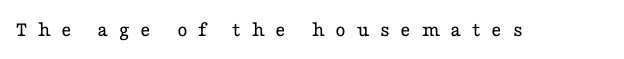
Caption: face not bold, strokes unweighted. There is plenty of visible air inserted between adjacent glyphs. This rendering features lettering with no underline. A roman cut, with each character standing at attention.
